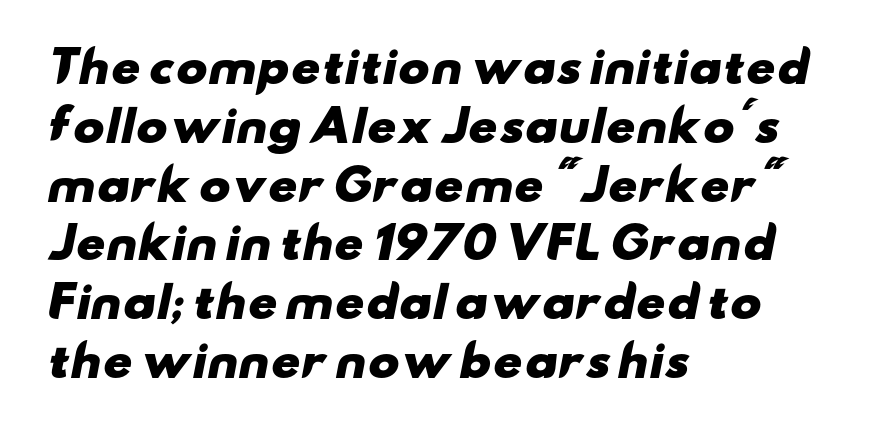
Q: Is the text bold? A: Yes.
Q: Is the typeface a serif or a sans-serif typeface? A: Sans-serif.
Q: Is the text underlined? A: No.
Q: How is the paragraph aligned? A: Left-aligned.
Q: Is the spacing between letters normal or unusually wide? A: Normal.
Q: Is the spacing between lines tight, normal or loose? A: Normal.
Q: Width (condensed, normal, or wide)? A: Wide.
Q: Stroke contrast? A: Low.
Q: x-height? A: Small.
Q: Monospaced? A: No.
